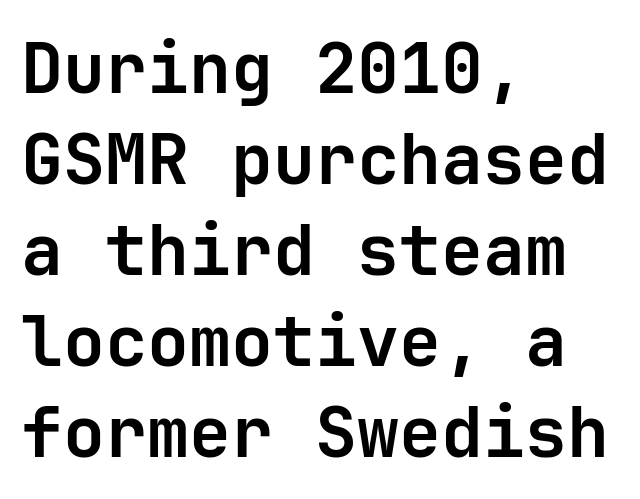
Q: Is the text bold? A: Yes.
Q: Is the text italic (slanted)? A: No, it is upright.
Q: Is the typeface a serif or a sans-serif typeface? A: Sans-serif.
Q: Is the text underlined? A: No.
Q: How is the paragraph aligned? A: Left-aligned.
Q: Is the spacing between letters normal or unusually wide? A: Normal.
Q: Is the spacing between lines tight, normal or loose? A: Normal.
Q: Width (condensed, normal, or wide)? A: Normal.
Q: Stroke contrast? A: Low.
Q: x-height? A: Medium.
Q: Monospaced? A: Yes.
